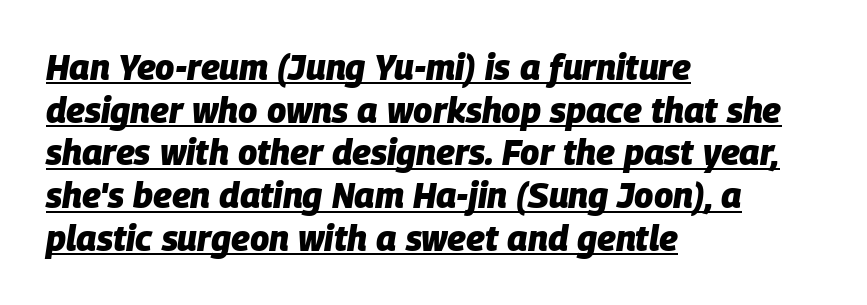
Observe the ordinary spacing: letters are neighbours, not strangers. Strong, thick strokes mark this as bold type. Honestly, the underline is the first thing you notice here. Here the designer chose a conventional face with non-uniform glyph widths. Style check: oblique.
